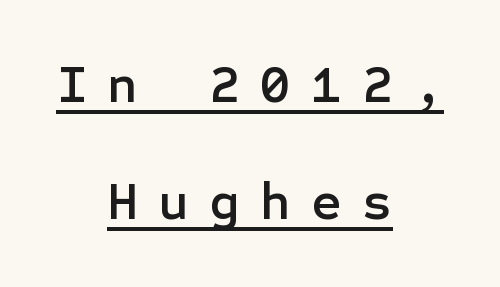
{"serif": "no", "italic": "no", "width": "normal", "stroke_contrast": "low", "x_height": "medium", "underline": "yes", "align": "center", "line_spacing": "loose", "line_spacing_ratio": 2.21, "letter_spacing": "wide", "letter_spacing_em": 0.38, "glyph_px": 53}
